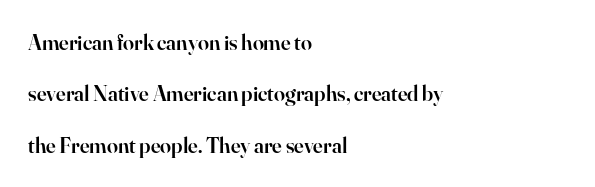
Q: Is the text bold? A: Semi-bold.
Q: Is the text italic (slanted)? A: No, it is upright.
Q: Is the text underlined? A: No.
Q: How is the paragraph aligned? A: Left-aligned.
Q: Is the spacing between letters normal or unusually wide? A: Normal.
Q: Is the spacing between lines tight, normal or loose? A: Loose.
